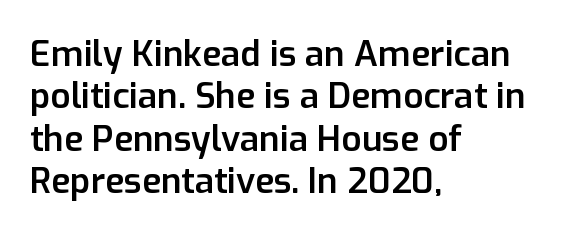
The foot of each line stays bare and open. Style check: upright. A student would call this left alignment; a typographer would say flush left, rag right. Serif or sans? Sans — the stroke terminals are bare.
